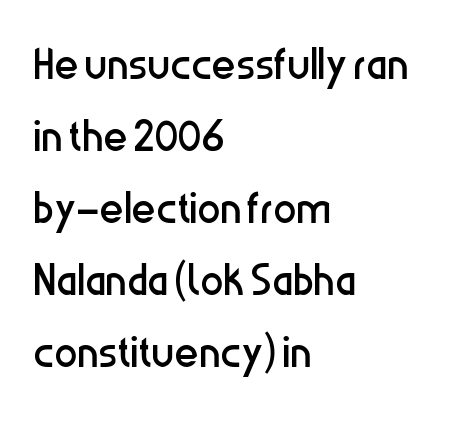
Q: Is the text bold? A: No.
Q: Is the text italic (slanted)? A: No, it is upright.
Q: Is the typeface a serif or a sans-serif typeface? A: Sans-serif.
Q: Is the text underlined? A: No.
Q: How is the paragraph aligned? A: Left-aligned.
Q: Is the spacing between letters normal or unusually wide? A: Normal.
Q: Width (condensed, normal, or wide)? A: Condensed.
Q: Stroke contrast? A: Low.
Q: x-height? A: Medium.
Q: Monospaced? A: No.
